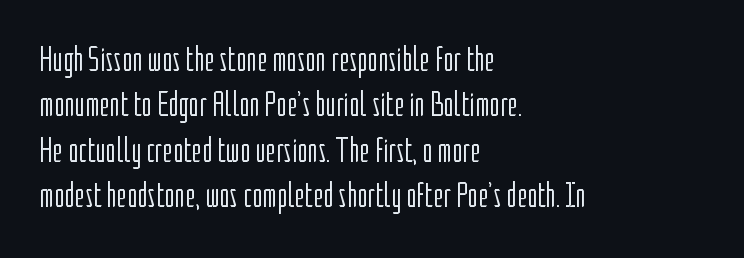
Q: Is the text bold? A: No.
Q: Is the text italic (slanted)? A: No, it is upright.
Q: Is the typeface a serif or a sans-serif typeface? A: Sans-serif.
Q: Is the text underlined? A: No.
Q: How is the paragraph aligned? A: Left-aligned.
Q: Is the spacing between letters normal or unusually wide? A: Normal.
Q: Is the spacing between lines tight, normal or loose? A: Normal.
Q: Width (condensed, normal, or wide)? A: Condensed.
Q: Stroke contrast? A: Low.
Q: x-height? A: Medium.
Q: Monospaced? A: No.
